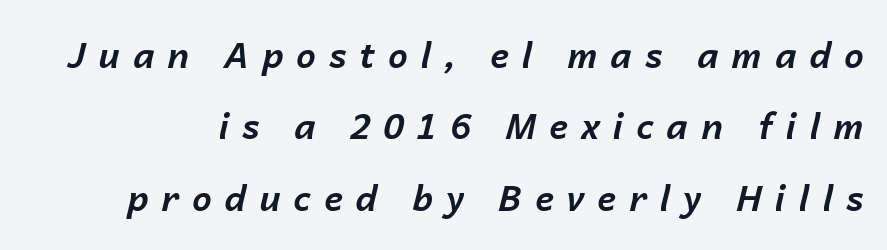
Q: Is the text bold? A: Yes.
Q: Is the text italic (slanted)? A: Yes, it leans right by about 14 degrees.
Q: Is the text underlined? A: No.
Q: Is the spacing between letters normal or unusually wide? A: Unusually wide.
Q: Is the spacing between lines tight, normal or loose? A: Loose.
Q: Width (condensed, normal, or wide)? A: Normal.
Q: Stroke contrast? A: Low.
Q: x-height? A: Medium.
Q: Monospaced? A: No.
